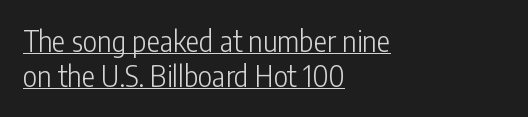
Note the varied advance widths — an 'i' is clearly narrower than an 'm'. Line starts are locked; line ends wander. The glyphs are accompanied by a horizontal stroke just below them. Weight: regular or lighter. I'd call this a sans setting — the letters go barefoot.
